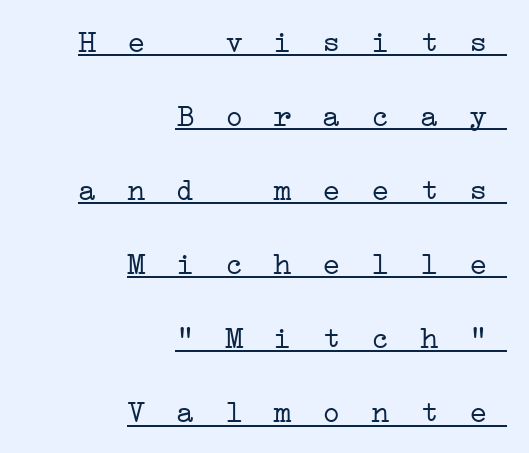
The image shows 31 px light, wide serif type, monospaced; set right-aligned, loose line spacing (2.39x), unusually wide letter spacing (+0.37 em), underlined; low stroke contrast and a medium x-height.
